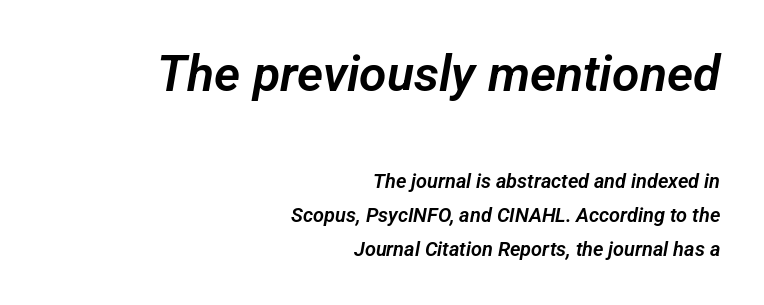
The image shows 50 px sans-serif type; set right-aligned, normal line spacing (1.7x), normal letter spacing, not underlined; the first (top) block is 2.5x larger; low stroke contrast and a medium x-height.
